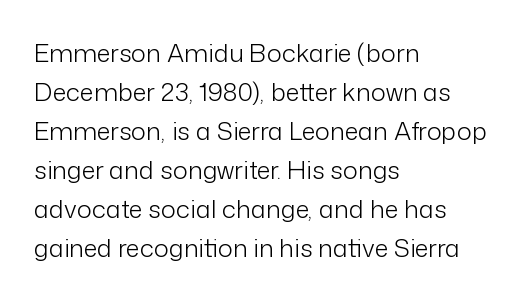
The image shows 25 px text type, upright; set left-aligned, normal line spacing (1.56x), normal letter spacing, not underlined.
